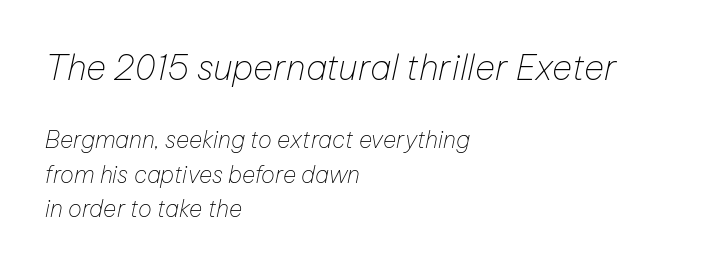
{"italic": "yes", "lean": "right", "slant_degrees": 12, "bold": "no", "weight": "thin", "width": "normal", "stroke_contrast": "low", "x_height": "medium", "monospaced": "no", "underline": "no", "align": "left", "line_spacing": "normal", "line_spacing_ratio": 1.5, "letter_spacing": "normal", "letter_spacing_em": 0.0, "larger_block": "first", "size_ratio": 1.52, "glyph_px": 35}
